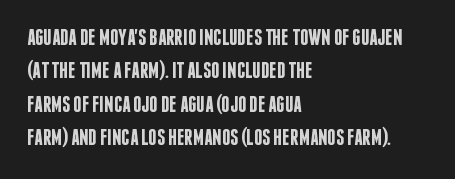
The image shows 23 px text type, upright; set left-aligned, normal line spacing (1.45x), normal letter spacing, not underlined.
